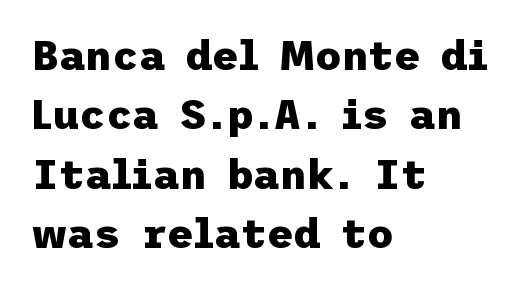
{"serif": "no", "italic": "no", "bold": "yes", "weight": "heavy", "width": "normal", "stroke_contrast": "low", "x_height": "medium", "underline": "no", "align": "left", "line_spacing": "normal", "line_spacing_ratio": 1.45, "letter_spacing": "normal", "letter_spacing_em": 0.0, "glyph_px": 41}
